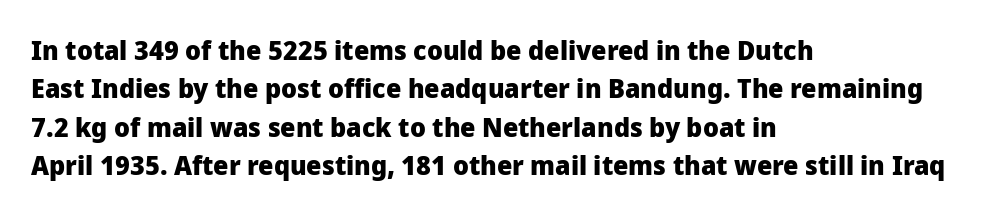
The image shows 27 px bold type, upright; set left-aligned, normal line spacing (1.42x), normal letter spacing, not underlined.
